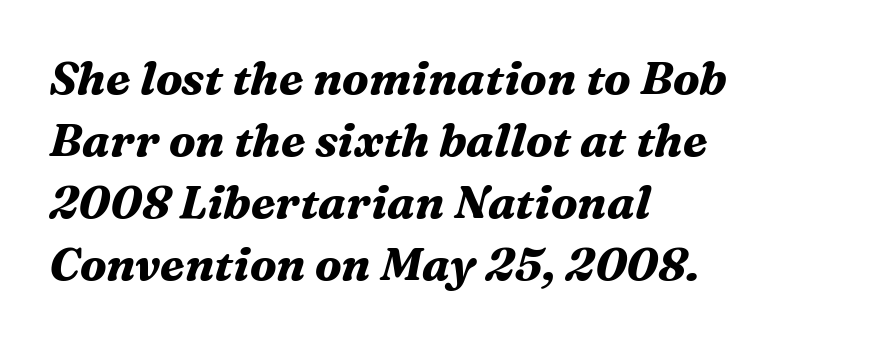
{"serif": "yes", "italic": "yes", "lean": "right", "slant_degrees": 16, "bold": "yes", "weight": "bold", "width": "normal", "stroke_contrast": "medium", "x_height": "medium", "monospaced": "no", "underline": "no", "align": "left", "line_spacing": "normal", "line_spacing_ratio": 1.35, "letter_spacing": "normal", "letter_spacing_em": 0.0, "glyph_px": 46}
